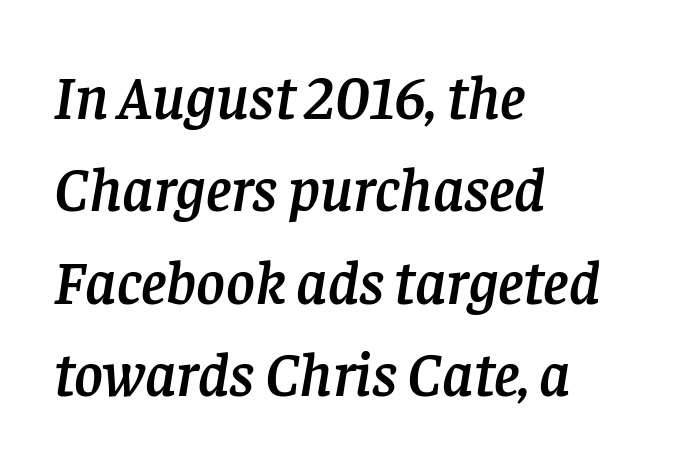
The image shows 62 px serif type, italic (leaning right); set left-aligned, normal line spacing (1.49x), normal letter spacing, not underlined; low stroke contrast and a large x-height.
